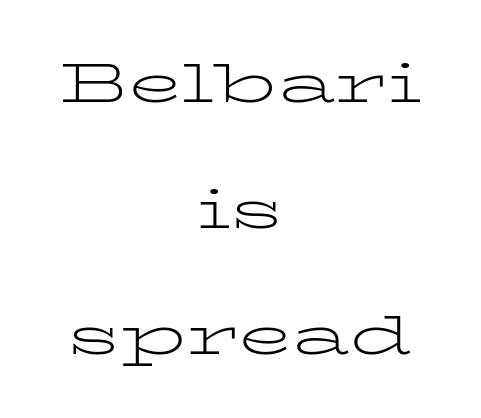
This rendering employs a face with finishing strokes, i.e., a serif. Decoration check: the copy has no underline. The line texture is even and compact thanks to regular tracking. This is roman type, the default non-slanted kind. Airy leading. Centered paragraph, ragged on both sides.
